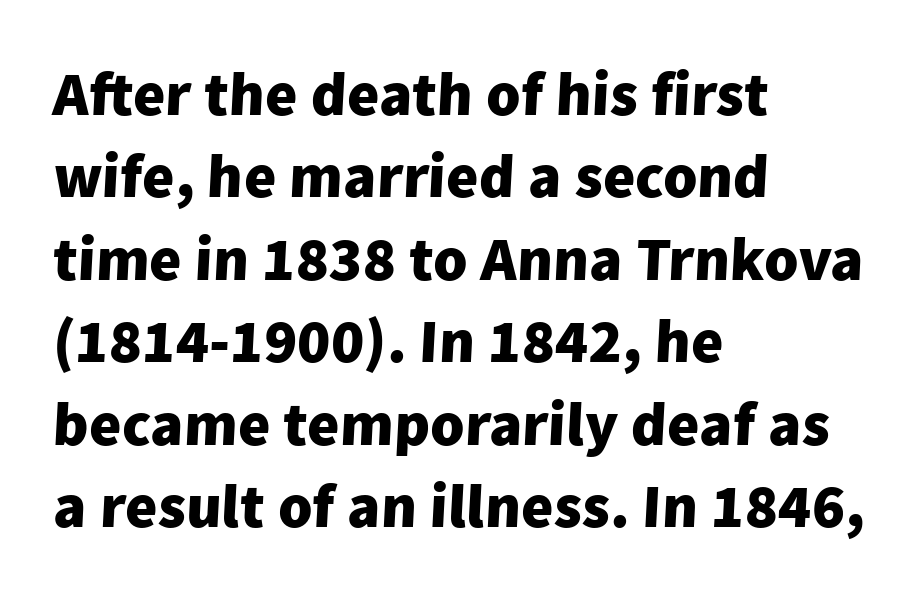
Q: Is the text bold? A: Yes.
Q: Is the typeface a serif or a sans-serif typeface? A: Sans-serif.
Q: Is the text underlined? A: No.
Q: How is the paragraph aligned? A: Left-aligned.
Q: Is the spacing between letters normal or unusually wide? A: Normal.
Q: Is the spacing between lines tight, normal or loose? A: Normal.
Q: Width (condensed, normal, or wide)? A: Normal.
Q: Stroke contrast? A: Low.
Q: x-height? A: Medium.
Q: Monospaced? A: No.
